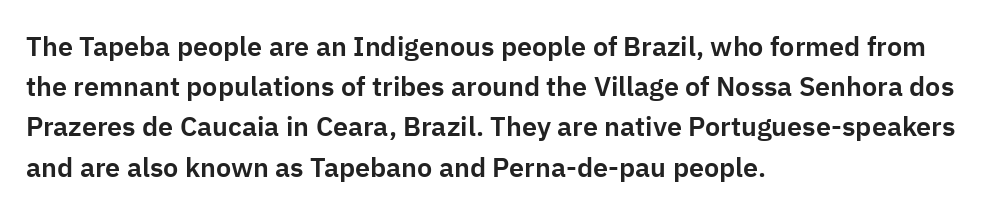
Q: Is the text italic (slanted)? A: No, it is upright.
Q: Is the text underlined? A: No.
Q: How is the paragraph aligned? A: Left-aligned.
Q: Is the spacing between letters normal or unusually wide? A: Normal.
Q: Is the spacing between lines tight, normal or loose? A: Normal.
